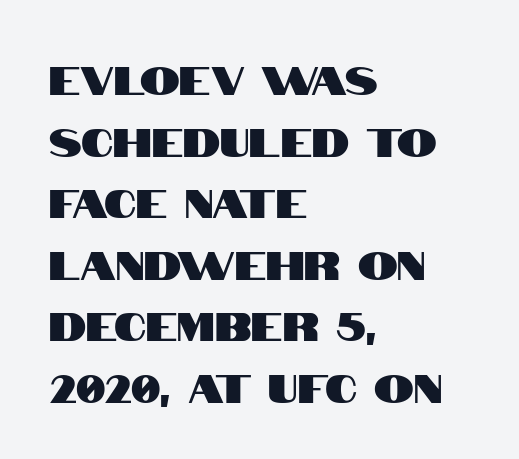
{"serif": "no", "italic": "no", "width": "condensed", "stroke_contrast": "high", "x_height": "large", "monospaced": "no", "underline": "no", "align": "left", "line_spacing": "normal", "line_spacing_ratio": 1.54, "letter_spacing": "normal", "letter_spacing_em": 0.0, "glyph_px": 40}
